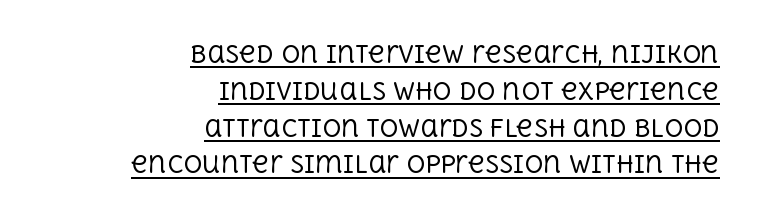
The tracking reads as untouched default to a designer's eye. Is the stroke heavy? The answer is a plain regular-or-lighter. Regarding leading, the lines here are spaced in the standard way. If you drew a ruler down the right edge, every line would touch it.
